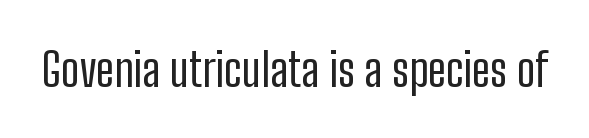
Q: Is the text bold? A: No.
Q: Is the text italic (slanted)? A: No, it is upright.
Q: Is the typeface a serif or a sans-serif typeface? A: Sans-serif.
Q: Is the text underlined? A: No.
Q: Is the spacing between letters normal or unusually wide? A: Normal.
Q: Width (condensed, normal, or wide)? A: Condensed.
Q: Stroke contrast? A: Low.
Q: x-height? A: Medium.
Q: Monospaced? A: No.
